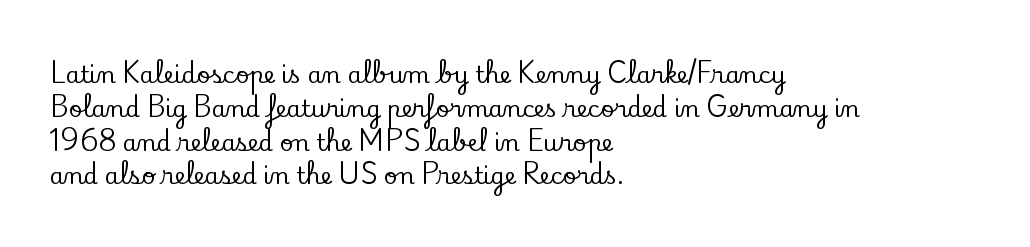
The image shows 23 px text type, upright; set left-aligned, normal line spacing (1.47x), normal letter spacing, not underlined.
